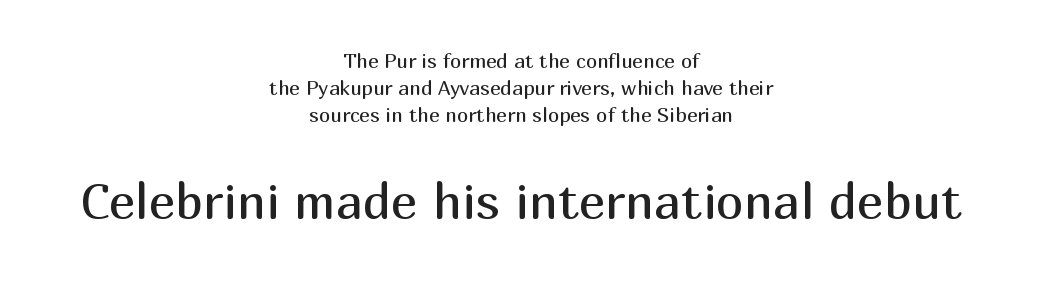
{"serif": "no", "italic": "no", "bold": "no", "weight": "regular", "width": "normal", "stroke_contrast": "medium", "x_height": "medium", "monospaced": "no", "underline": "no", "align": "center", "line_spacing": "normal", "line_spacing_ratio": 1.36, "letter_spacing": "normal", "letter_spacing_em": 0.0, "larger_block": "second", "size_ratio": 2.5, "glyph_px": 50}
